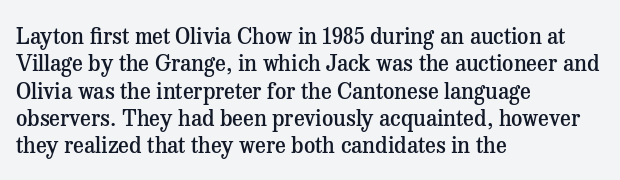
Typographic density is moderately raised because the face is semibold. Vertical strokes here are truly vertical. Between one letter and the next there's only the usual sliver of space. The setting favours the left margin, as ordinary paragraphs usually do.
